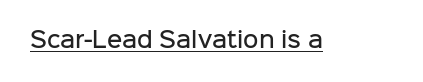
The image shows 21 px text type, upright; set normal letter spacing, underlined.
